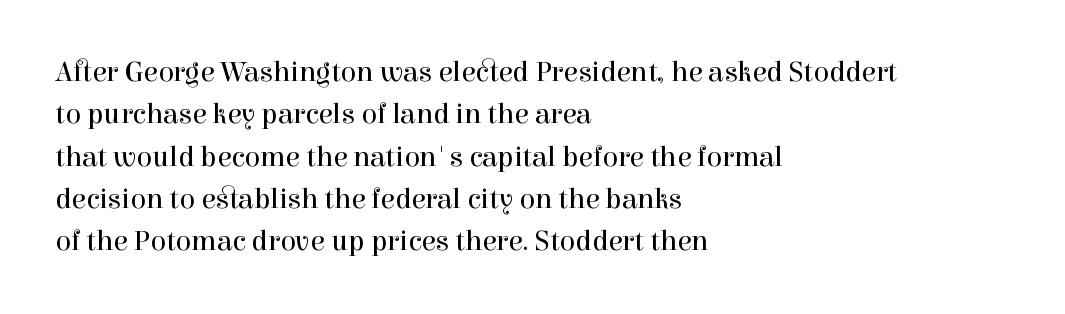
The image shows 29 px regular-weight serif type, upright; set left-aligned, normal line spacing (1.46x), normal letter spacing, not underlined; a medium x-height.
